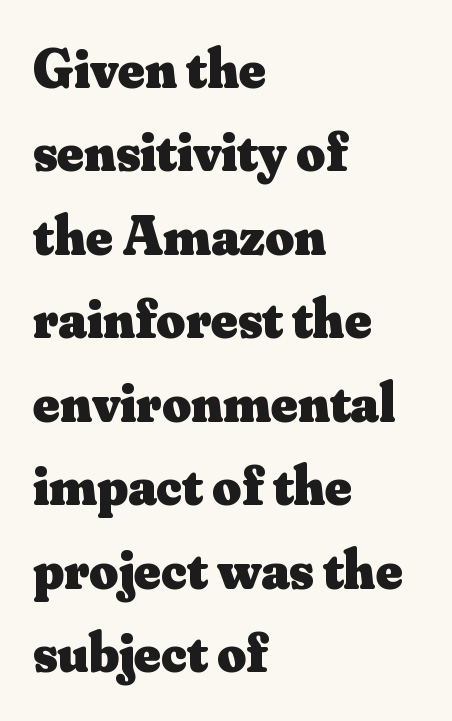
Summary of weight: heavy, a full bold. Upright lettering throughout. Anything drawn beneath the words? Only blank space. The paragraph shown leans on its left margin. Each word holds together tightly as a unit, with standard inter-letter gaps. Each letter keeps its own natural width here, so spacing adapts to shape.
